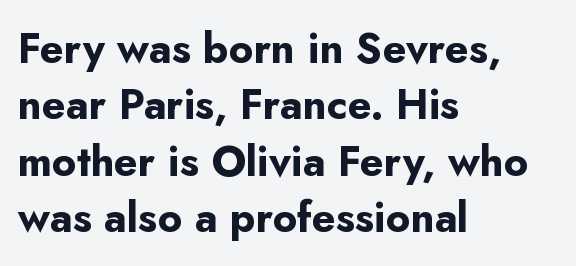
The image shows 42 px bold sans-serif type, upright; set left-aligned, normal line spacing (1.34x), normal letter spacing, not underlined; low stroke contrast and a small x-height.
